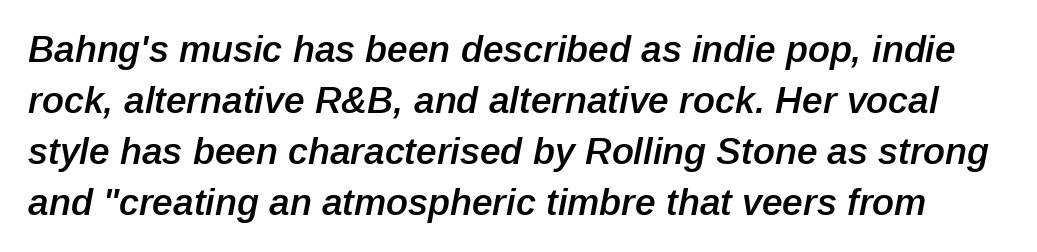
This is moderately heavy type, rendered in semibold. Glance below the letters and you will spot only blank space. Is the type slanted? Yes — the strokes lean at a clear angle. The rendering uses natural spacing where letterforms have individual widths. Nothing unusual about the tracking: characters are spaced as the font intends.
